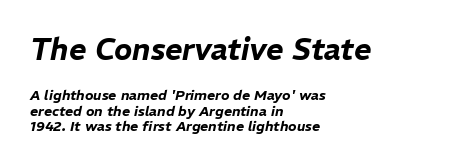
{"italic": "yes", "lean": "right", "slant_degrees": 11, "width": "normal", "stroke_contrast": "low", "x_height": "medium", "monospaced": "no", "underline": "no", "align": "left", "line_spacing": "tight", "line_spacing_ratio": 1.08, "letter_spacing": "normal", "letter_spacing_em": 0.0, "larger_block": "first", "size_ratio": 2.14, "glyph_px": 30}
